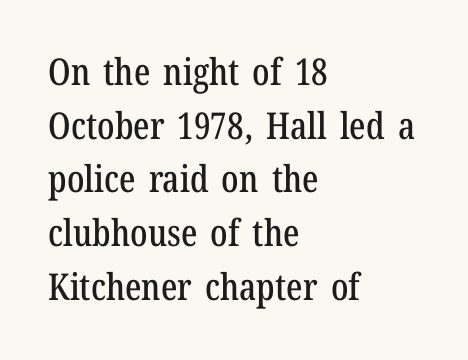
{"serif": "yes", "italic": "no", "width": "condensed", "stroke_contrast": "low", "x_height": "medium", "monospaced": "no", "underline": "no", "align": "left", "line_spacing": "normal", "line_spacing_ratio": 1.45, "letter_spacing": "normal", "letter_spacing_em": 0.0, "glyph_px": 37}
